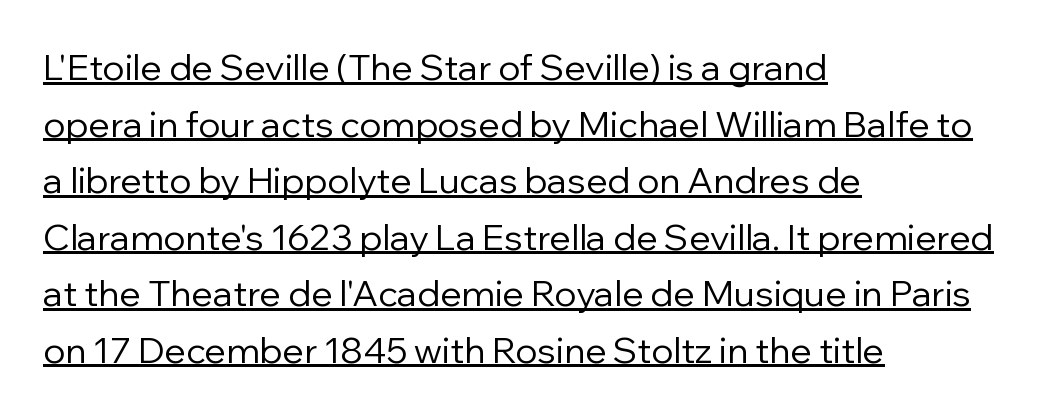
{"serif": "no", "italic": "no", "bold": "no", "weight": "regular", "width": "normal", "stroke_contrast": "low", "x_height": "medium", "monospaced": "no", "underline": "yes", "align": "left", "line_spacing": "normal", "line_spacing_ratio": 1.57, "letter_spacing": "normal", "letter_spacing_em": 0.0, "glyph_px": 36}
